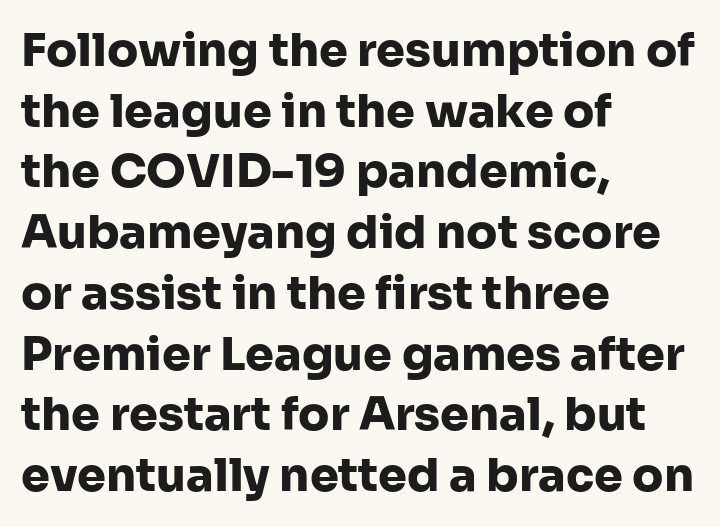
Is this a fixed-width face? No — the glyphs have proportional, varying widths. Compared with typical paragraphs, the rows here are spaced about the same. Alignment: flush left. Caption: bold face, heavy strokes. Do the letters lean? They stand straight.
